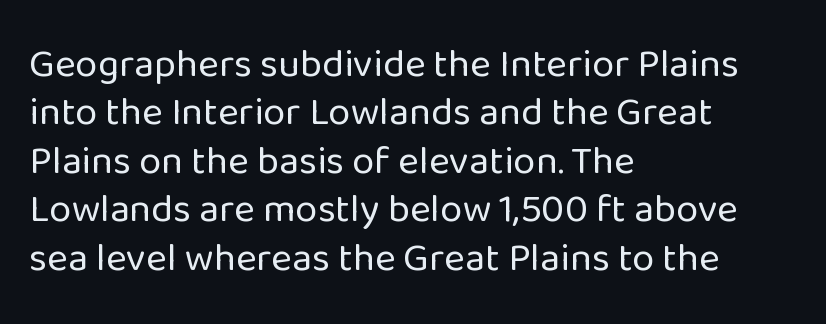
The specimen omits any rule beneath the text block's lines. Quick note: not italic, upright. Teacher's note: observe the even left margin — that is flush-left alignment. You can tell from the bare stems that sans-serif type was used. Character widths vary here, with narrow letters taking less room than wide ones.
